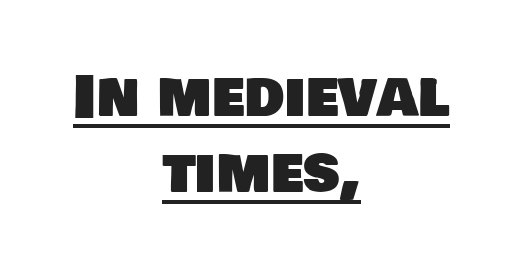
Do the characters align in a grid? No, the font is proportional. The rows are spaced the way most documents space them. Like a heading marked for emphasis, these lines bear an underscore. A student would call this center alignment; a typographer would say set centered.
